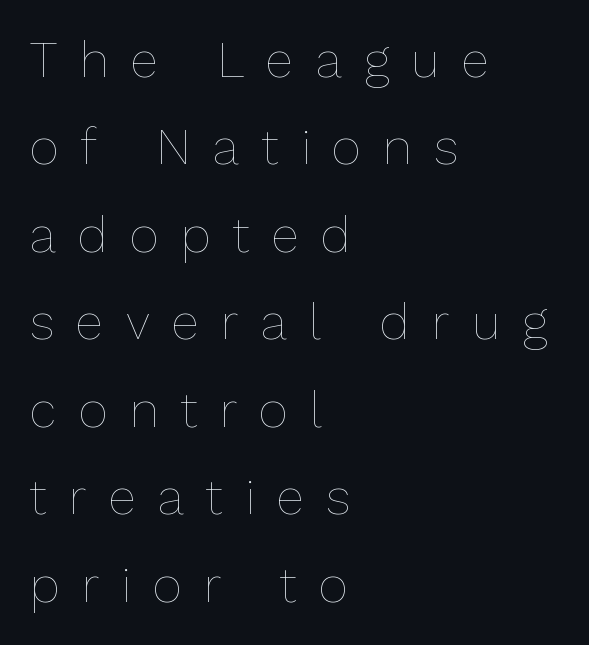
Is the type heavy? It reads as light-to-regular instead. Nope, not italic — everything's standing straight. Do the characters align in a grid? No, the font is proportional. The specimen omits any rule beneath the text block's lines.
